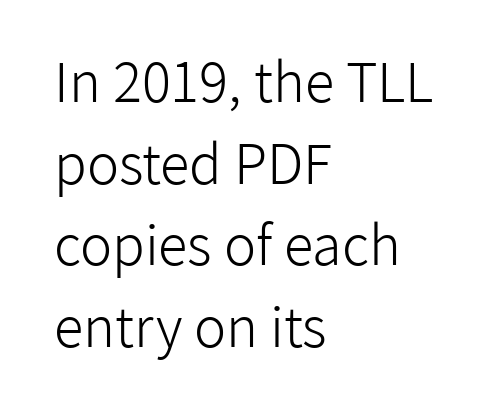
The image shows 54 px light sans-serif type, upright; set left-aligned, normal line spacing (1.51x), normal letter spacing, not underlined; low stroke contrast and a medium x-height.
